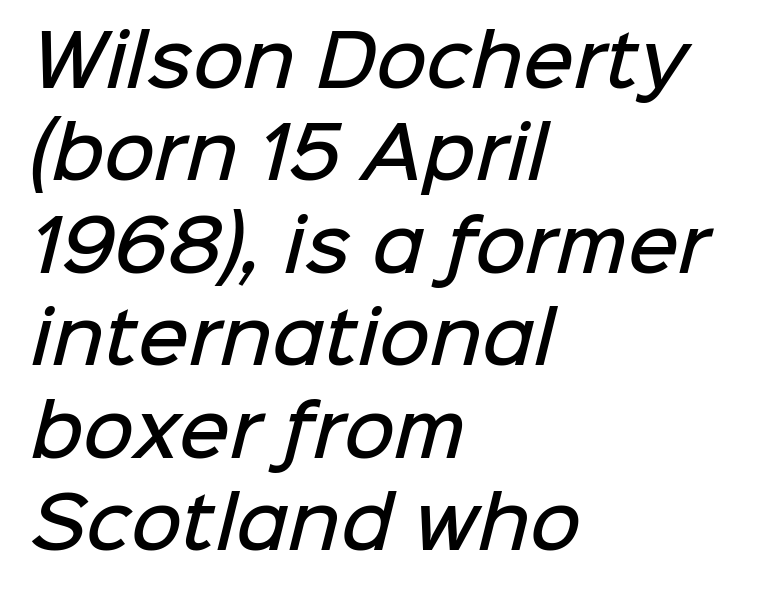
Q: Is the text bold? A: Semi-bold.
Q: Is the typeface a serif or a sans-serif typeface? A: Sans-serif.
Q: Is the text underlined? A: No.
Q: How is the paragraph aligned? A: Left-aligned.
Q: Is the spacing between letters normal or unusually wide? A: Normal.
Q: Is the spacing between lines tight, normal or loose? A: Normal.
Q: Width (condensed, normal, or wide)? A: Normal.
Q: Stroke contrast? A: Low.
Q: x-height? A: Medium.
Q: Monospaced? A: No.
